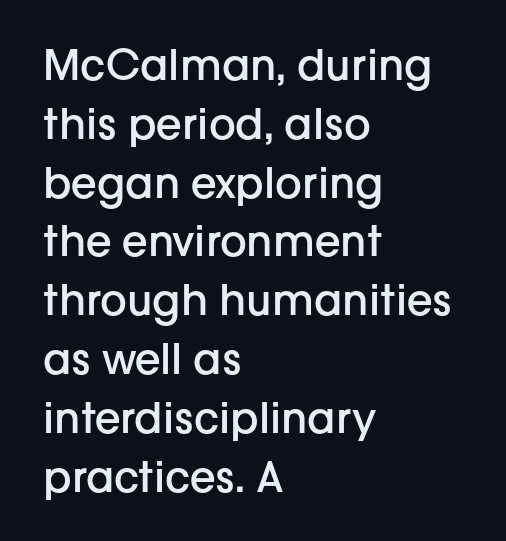
The ragged edge is on the right, which tells us the setting is flush left. How heavy is the stroke? Medium-heavy — a semibold, shy of bold. Character widths vary here, with narrow letters taking less room than wide ones. Vertically, the passage feels balanced, rows spaced as you'd expect. Is this a sans? Yes — the strokes have no serifs.
